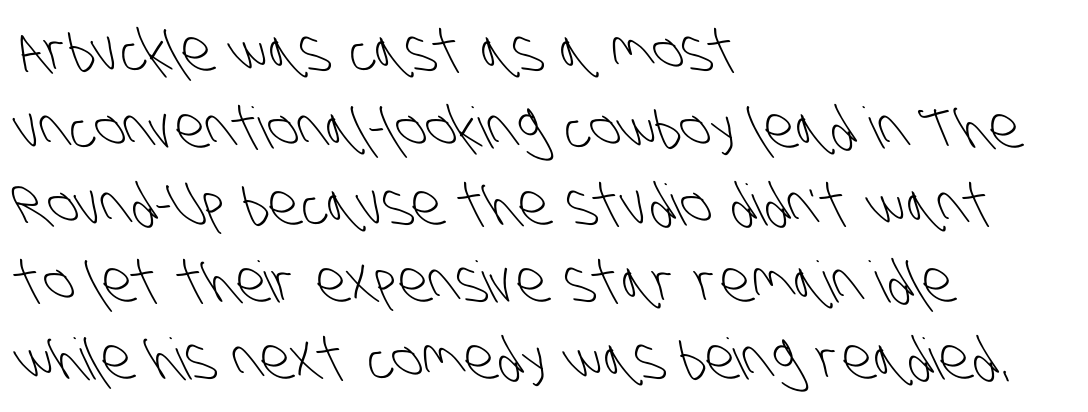
Q: Is the text bold? A: No.
Q: Is the typeface a serif or a sans-serif typeface? A: Sans-serif.
Q: Is the text underlined? A: No.
Q: How is the paragraph aligned? A: Left-aligned.
Q: Is the spacing between letters normal or unusually wide? A: Normal.
Q: Is the spacing between lines tight, normal or loose? A: Normal.
Q: Width (condensed, normal, or wide)? A: Condensed.
Q: Stroke contrast? A: Low.
Q: x-height? A: Large.
Q: Monospaced? A: No.
